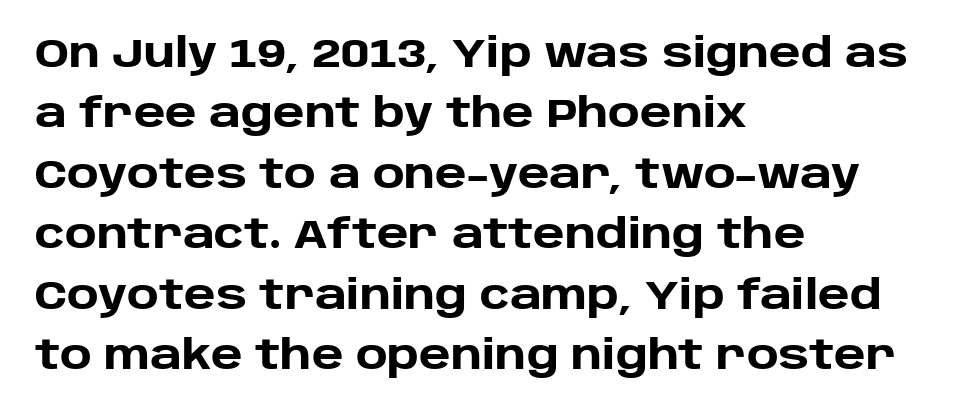
This is heavy type, rendered in bold. Unlike a traditional serif, this face leaves its strokes unadorned. The face used here is rendered with its standard letterfit. Horizontal bands of white between lines are of average thickness.
